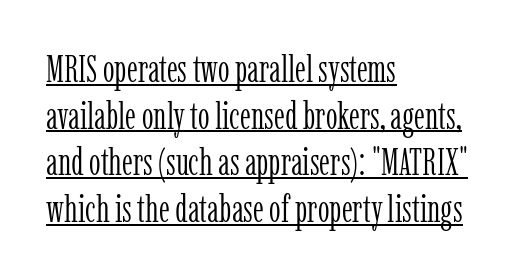
Q: Is the text bold? A: No.
Q: Is the text italic (slanted)? A: No, it is upright.
Q: Is the typeface a serif or a sans-serif typeface? A: Serif.
Q: Is the text underlined? A: Yes.
Q: How is the paragraph aligned? A: Left-aligned.
Q: Is the spacing between letters normal or unusually wide? A: Normal.
Q: Is the spacing between lines tight, normal or loose? A: Normal.
Q: Width (condensed, normal, or wide)? A: Condensed.
Q: Stroke contrast? A: Low.
Q: x-height? A: Medium.
Q: Monospaced? A: No.
